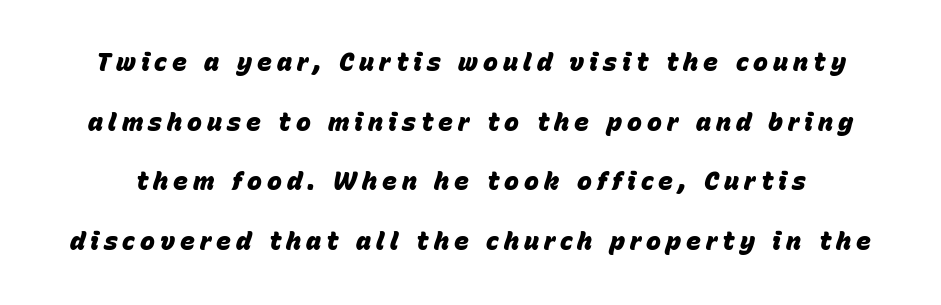
The image shows 25 px bold type, italic (leaning right); set loose line spacing (2.39x), unusually wide letter spacing (+0.2 em), not underlined.
